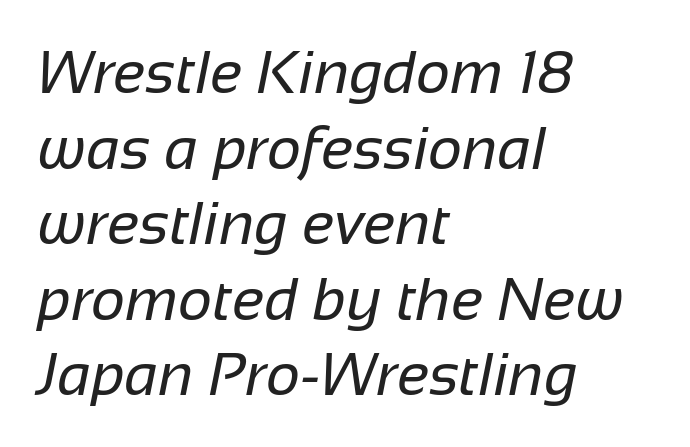
No heavy texture on the line: the type isn't bold. Quick note: underline off. Nobody touched the tracking dial on this one. How would I describe the line gaps? Plain and ordinary. This sample is left-justified, so line endings fall wherever the words run out. The typeface chosen for these lines omits serifs.
